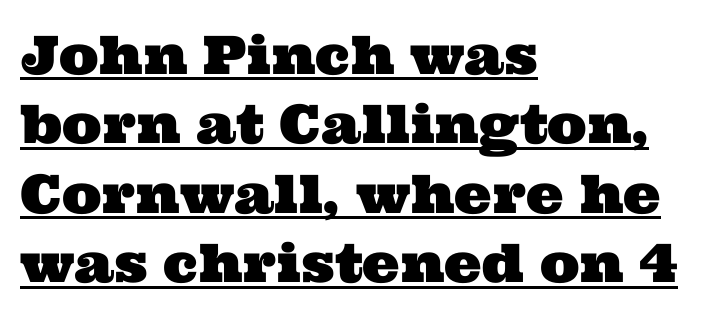
Q: Is the typeface a serif or a sans-serif typeface? A: Serif.
Q: Is the text underlined? A: Yes.
Q: How is the paragraph aligned? A: Left-aligned.
Q: Is the spacing between letters normal or unusually wide? A: Normal.
Q: Is the spacing between lines tight, normal or loose? A: Normal.
Q: Width (condensed, normal, or wide)? A: Wide.
Q: Stroke contrast? A: Medium.
Q: x-height? A: Medium.
Q: Monospaced? A: No.
